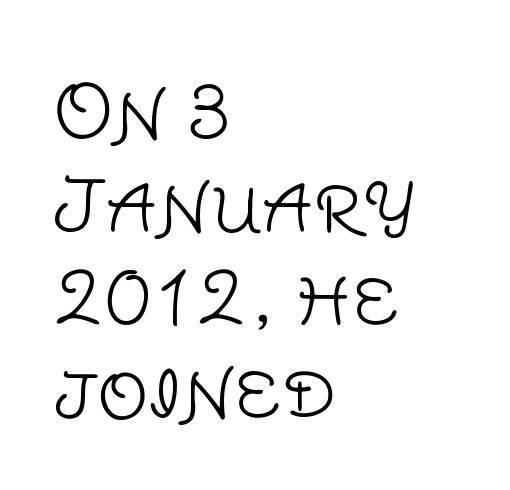
Layout note: lines flush left. Students, observe: this is what conventionally led text looks like. Is this a sans? Yes — the strokes have no serifs. Between one letter and the next there's only the usual sliver of space. Glance below the letters and you will spot only blank space.
